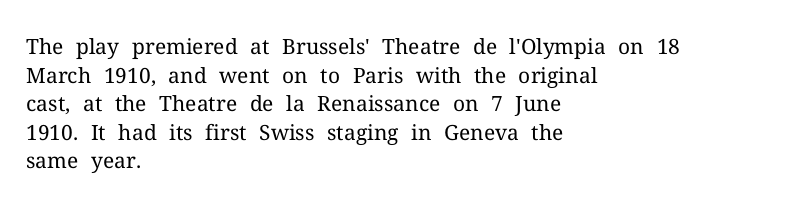
{"italic": "no", "bold": "no", "underline": "no", "align": "left", "line_spacing": "normal", "line_spacing_ratio": 1.36, "letter_spacing": "normal", "letter_spacing_em": 0.0, "glyph_px": 21}
